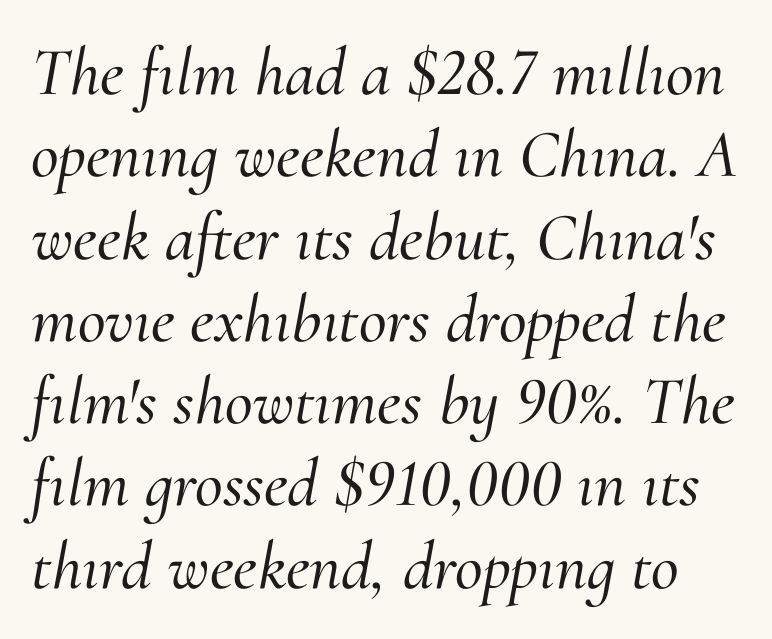
Q: Is the text italic (slanted)? A: Yes, it leans right by about 10 degrees.
Q: Is the typeface a serif or a sans-serif typeface? A: Serif.
Q: Is the text underlined? A: No.
Q: Is the spacing between letters normal or unusually wide? A: Normal.
Q: Width (condensed, normal, or wide)? A: Normal.
Q: Stroke contrast? A: Medium.
Q: x-height? A: Small.
Q: Monospaced? A: No.
